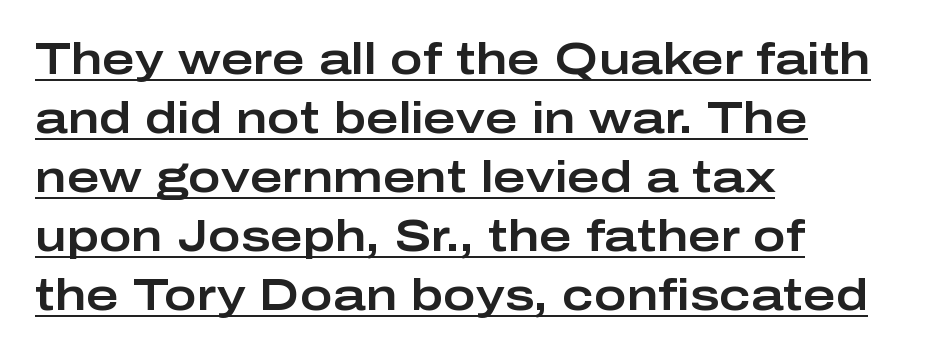
The image shows 44 px wide sans-serif type, upright; set left-aligned, normal line spacing (1.34x), normal letter spacing, underlined; low stroke contrast and a medium x-height.
